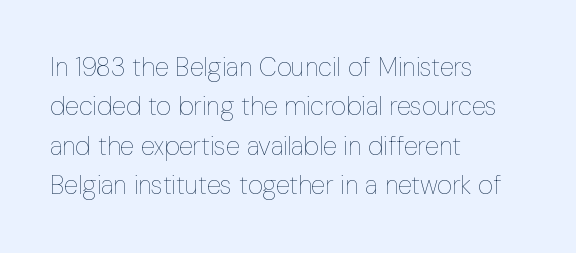
A typesetter would mark this as roman, not italic. Does the leading feel generous? No, just average. The typesetter chose a ragged-right arrangement here. The gaps between neighbouring characters are ordinary and unremarkable. Is this a heavy cut? Hardly; it is regular or lighter. The space directly below the letters is spotless.
